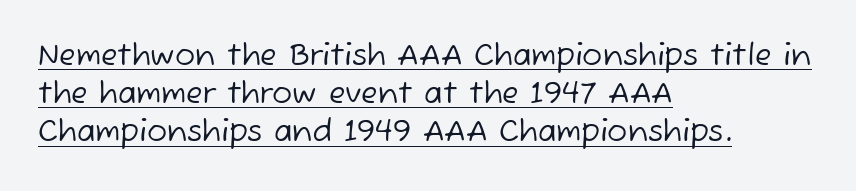
The font sits on the lighter half of the weight spectrum, regular included. Here the glyphs are tracked normally, forming tight word shapes. Think of a printed novel: that variable character pitch is what you see here. Does the type have serifs? No, each stem ends abruptly. Horizontally, the lines are justified to the leading edge only. Horizontal bands of white between lines are of average thickness.
